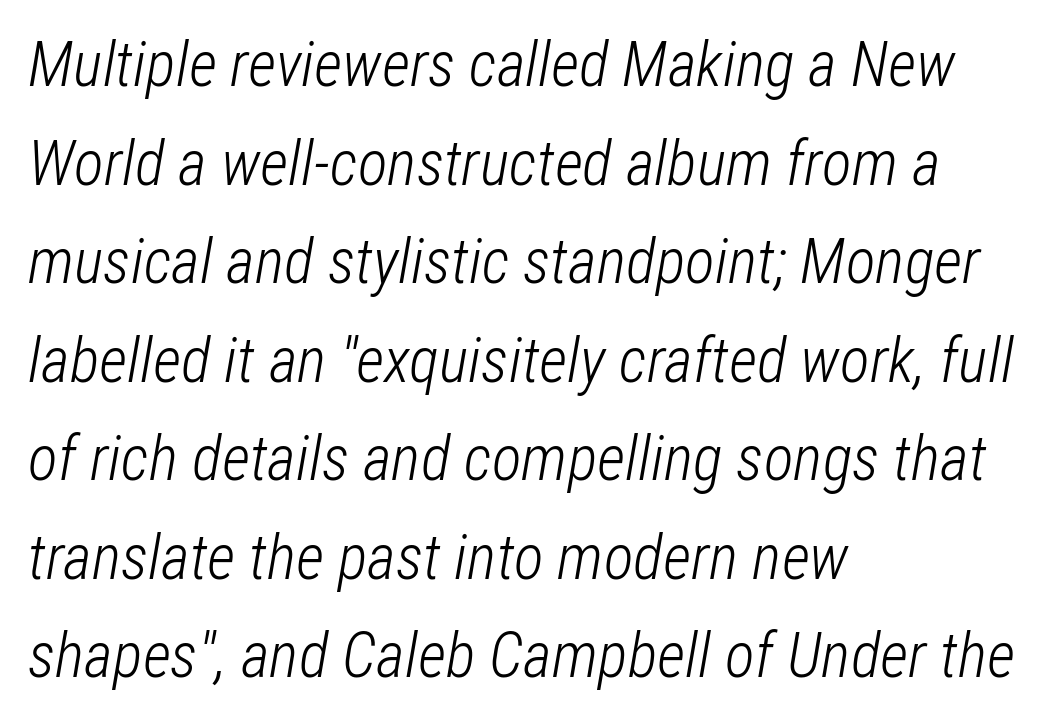
Descenders are the only things crossing below the line. Slant detected: the letters are inclined. The vertical gap from one line to the next is medium. The typeface has the unassuming heft of standard copy or less. In CSS terms this would be text-align: left.
